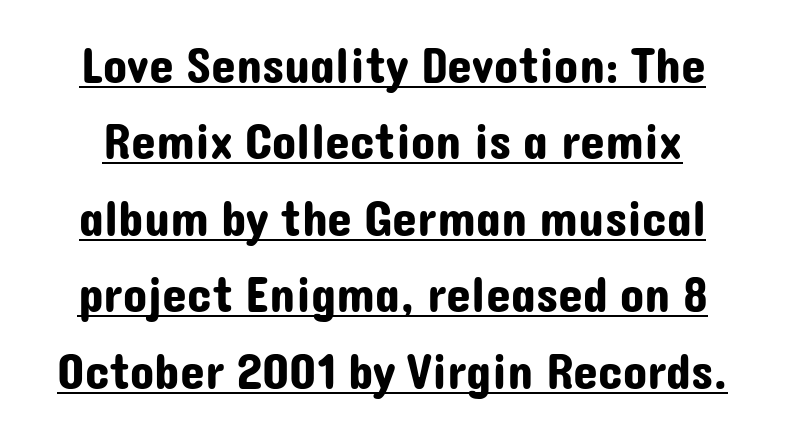
Q: Is the text italic (slanted)? A: No, it is upright.
Q: Is the typeface a serif or a sans-serif typeface? A: Sans-serif.
Q: Is the text underlined? A: Yes.
Q: How is the paragraph aligned? A: Centered.
Q: Is the spacing between letters normal or unusually wide? A: Normal.
Q: Is the spacing between lines tight, normal or loose? A: Normal.
Q: Width (condensed, normal, or wide)? A: Normal.
Q: Stroke contrast? A: Low.
Q: x-height? A: Medium.
Q: Monospaced? A: No.
